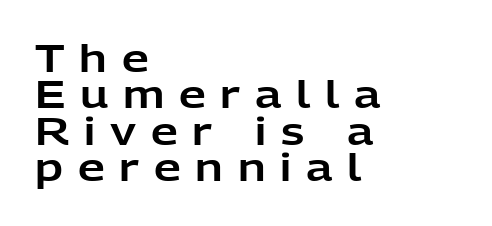
Q: Is the text italic (slanted)? A: No, it is upright.
Q: Is the typeface a serif or a sans-serif typeface? A: Sans-serif.
Q: Is the text underlined? A: No.
Q: How is the paragraph aligned? A: Left-aligned.
Q: Is the spacing between letters normal or unusually wide? A: Unusually wide.
Q: Is the spacing between lines tight, normal or loose? A: Tight.
Q: Width (condensed, normal, or wide)? A: Normal.
Q: Stroke contrast? A: Low.
Q: x-height? A: Medium.
Q: Monospaced? A: No.
